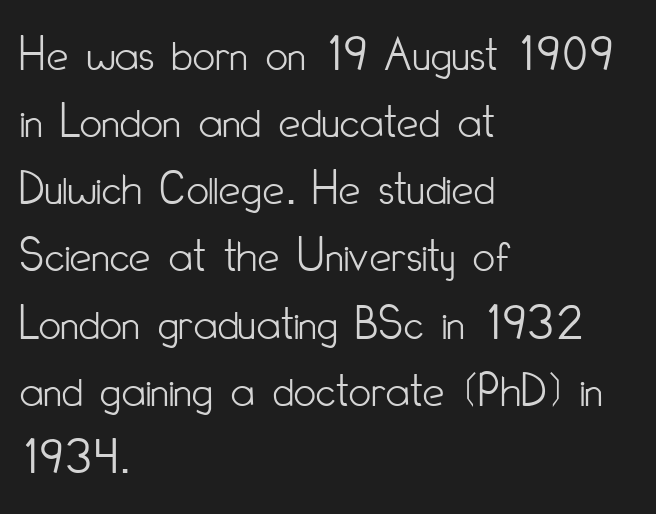
{"serif": "no", "italic": "no", "bold": "no", "weight": "light", "width": "condensed", "stroke_contrast": "low", "x_height": "small", "monospaced": "no", "underline": "no", "align": "left", "line_spacing": "normal", "line_spacing_ratio": 1.37, "letter_spacing": "normal", "letter_spacing_em": 0.0, "glyph_px": 49}
